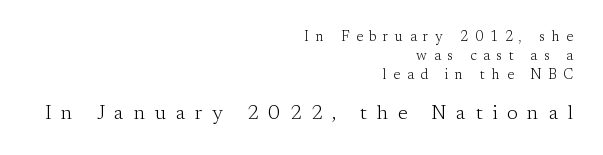
The image shows 20 px text type, upright; set right-aligned, normal line spacing (1.37x), unusually wide letter spacing (+0.48 em), not underlined; the second (bottom) block is 1.43x larger.
